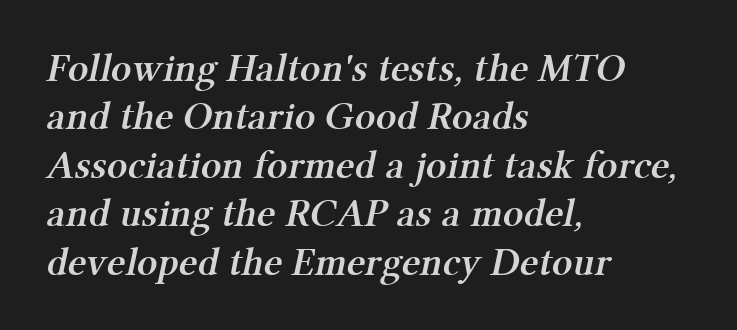
Q: Is the text bold? A: Semi-bold.
Q: Is the typeface a serif or a sans-serif typeface? A: Serif.
Q: Is the text underlined? A: No.
Q: How is the paragraph aligned? A: Left-aligned.
Q: Is the spacing between letters normal or unusually wide? A: Normal.
Q: Width (condensed, normal, or wide)? A: Normal.
Q: Stroke contrast? A: Medium.
Q: x-height? A: Medium.
Q: Monospaced? A: No.
